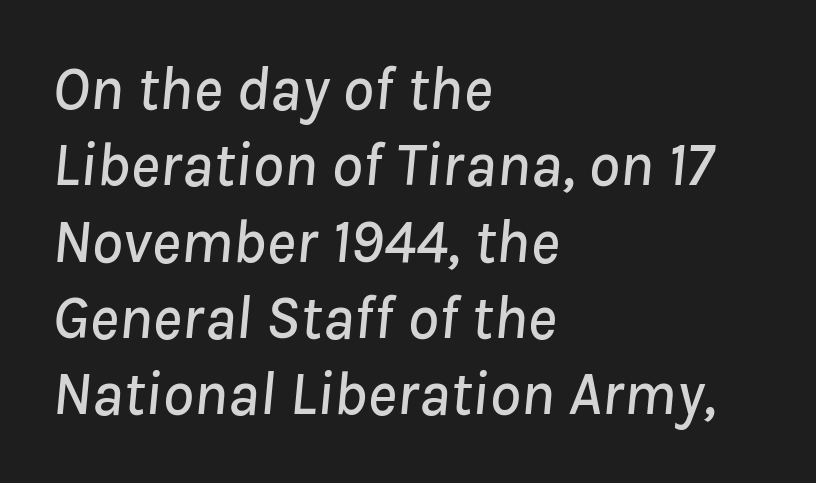
The whole block is typeset with a tilt. These lines keep a tight, regular rhythm from letter to letter. The string is rendered with underlining switched off. Varying glyph widths throughout — classic text-font behaviour. If you drew a ruler down the left edge, every line would touch it.
